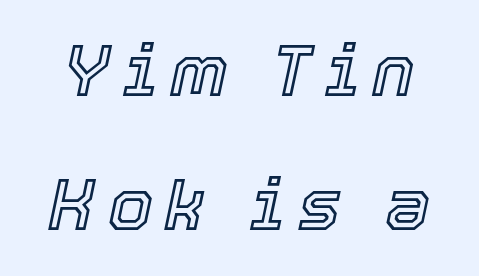
{"italic": "yes", "lean": "right", "slant_degrees": 12, "width": "normal", "x_height": "medium", "monospaced": "no", "underline": "no", "line_spacing_ratio": 1.86, "glyph_px": 72}
